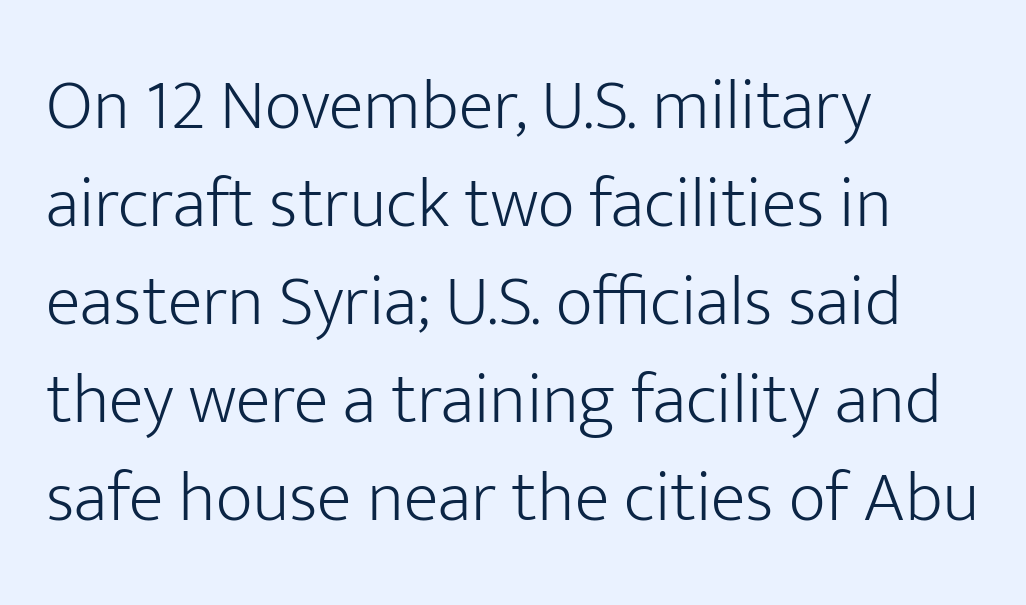
Q: Is the text bold? A: No.
Q: Is the text italic (slanted)? A: No, it is upright.
Q: Is the typeface a serif or a sans-serif typeface? A: Sans-serif.
Q: Is the text underlined? A: No.
Q: How is the paragraph aligned? A: Left-aligned.
Q: Is the spacing between letters normal or unusually wide? A: Normal.
Q: Is the spacing between lines tight, normal or loose? A: Normal.
Q: Width (condensed, normal, or wide)? A: Normal.
Q: Stroke contrast? A: Low.
Q: x-height? A: Medium.
Q: Monospaced? A: No.
